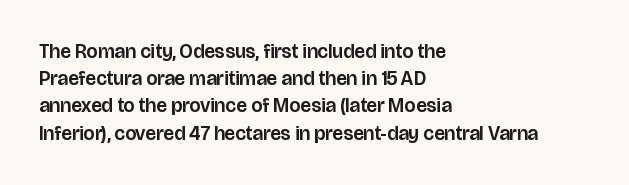
{"italic": "no", "underline": "no", "align": "left", "line_spacing": "normal", "line_spacing_ratio": 1.36, "letter_spacing": "normal", "letter_spacing_em": 0.0, "glyph_px": 20}
